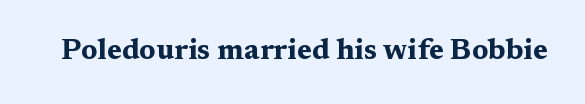
The image shows 29 px bold, wide serif type, upright; set normal letter spacing, not underlined; medium stroke contrast and a medium x-height.
